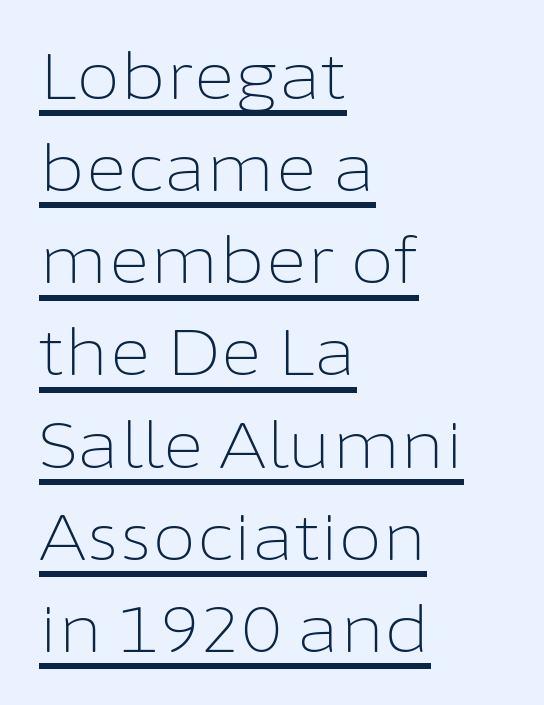
Q: Is the text bold? A: No.
Q: Is the text italic (slanted)? A: No, it is upright.
Q: Is the typeface a serif or a sans-serif typeface? A: Sans-serif.
Q: Is the text underlined? A: Yes.
Q: How is the paragraph aligned? A: Left-aligned.
Q: Is the spacing between letters normal or unusually wide? A: Normal.
Q: Is the spacing between lines tight, normal or loose? A: Normal.
Q: Width (condensed, normal, or wide)? A: Normal.
Q: Stroke contrast? A: Low.
Q: x-height? A: Medium.
Q: Monospaced? A: No.
